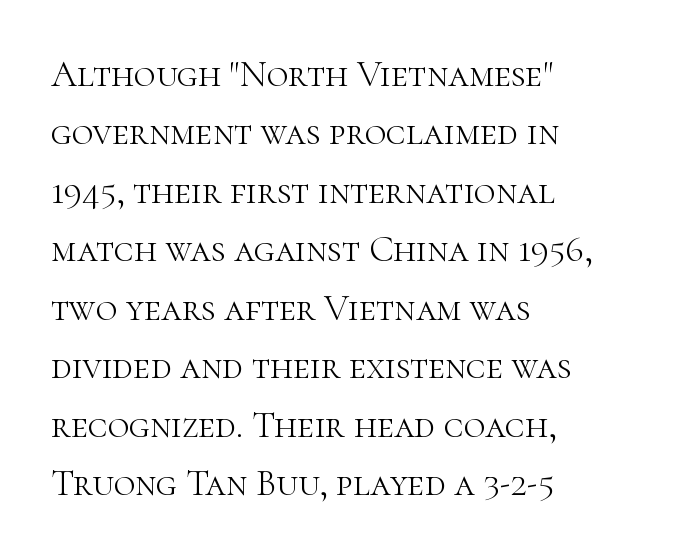
{"serif": "yes", "italic": "no", "bold": "no", "weight": "light", "width": "normal", "stroke_contrast": "high", "x_height": "medium", "monospaced": "no", "underline": "no", "align": "left", "line_spacing": "normal", "line_spacing_ratio": 1.58, "letter_spacing": "normal", "letter_spacing_em": 0.0, "glyph_px": 37}
